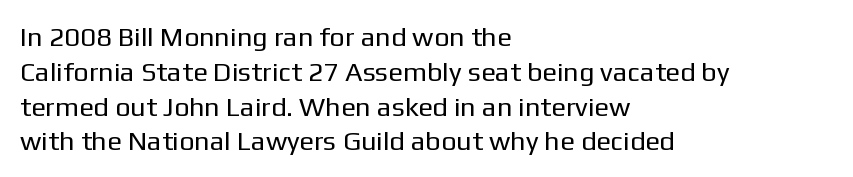
{"italic": "no", "bold": "no", "underline": "no", "align": "left", "line_spacing": "normal", "line_spacing_ratio": 1.29, "letter_spacing": "normal", "letter_spacing_em": 0.0, "glyph_px": 27}
